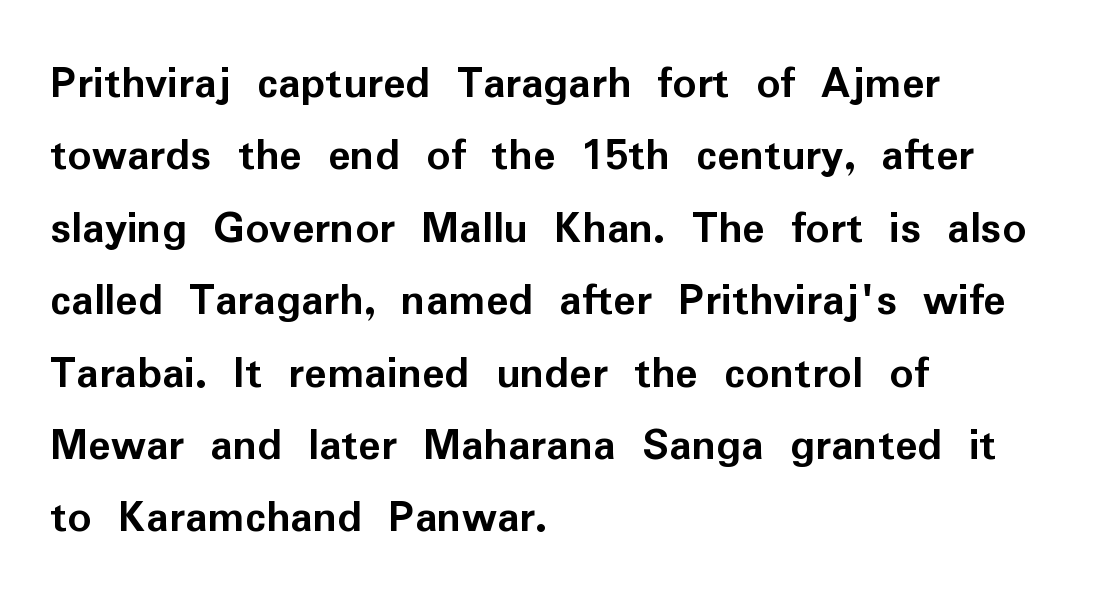
The image shows 47 px semibold sans-serif type, upright; set left-aligned, normal line spacing (1.54x), normal letter spacing, not underlined; low stroke contrast and a medium x-height.
